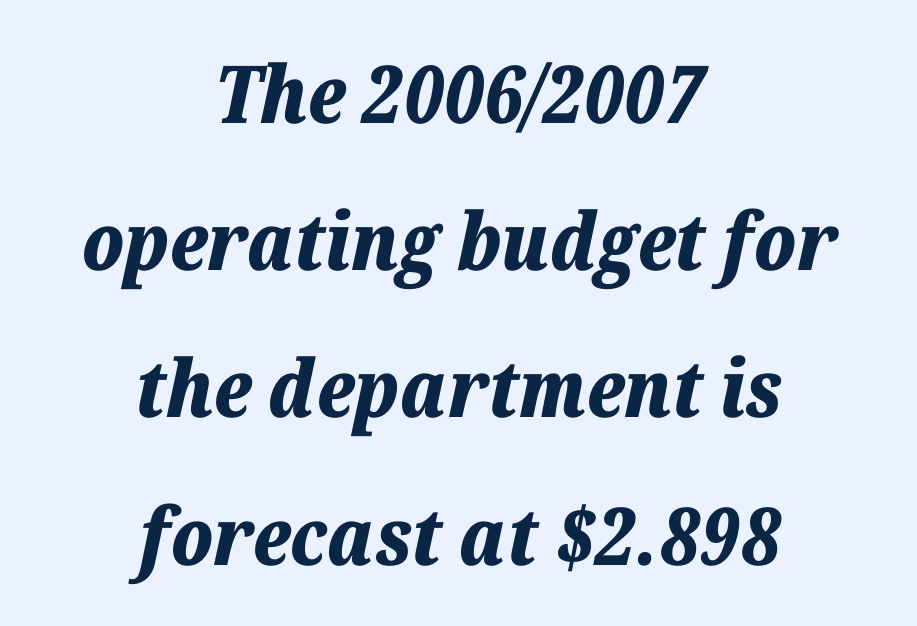
Q: Is the text bold? A: Yes.
Q: Is the text italic (slanted)? A: Yes, it leans right by about 12 degrees.
Q: Is the text underlined? A: No.
Q: How is the paragraph aligned? A: Centered.
Q: Is the spacing between letters normal or unusually wide? A: Normal.
Q: Width (condensed, normal, or wide)? A: Normal.
Q: Stroke contrast? A: Low.
Q: x-height? A: Medium.
Q: Monospaced? A: No.
